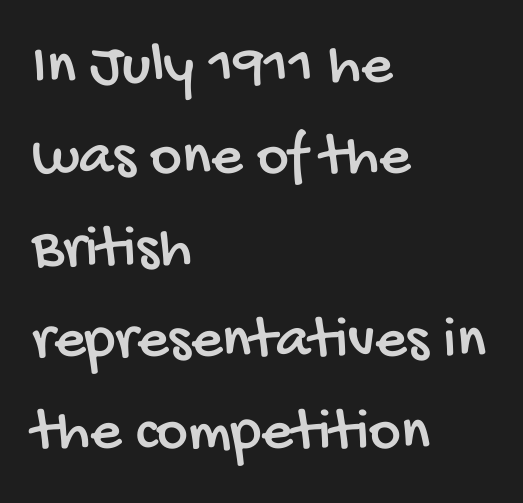
Are there feet on the stems? There aren't — it's a sans. The tracking reads as untouched default to a designer's eye. Leftover space on each line is placed entirely after the last word. Spacing verdict: proportional, widths tailored to each character. Unmarked baselines from the first word to the last.
